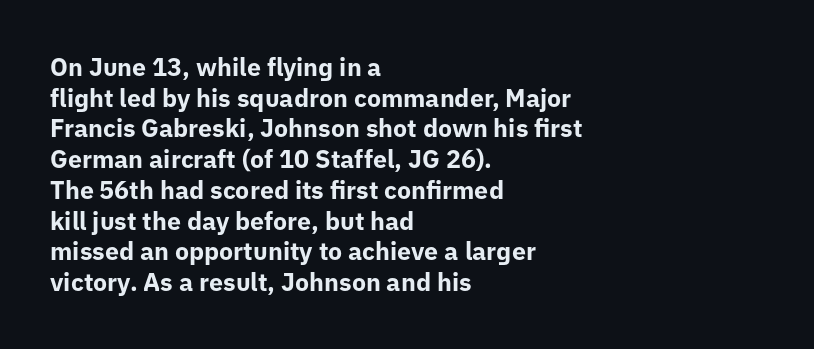
The image shows 25 px bold type, upright; set left-aligned, line spacing 1.23x, normal letter spacing, not underlined.
